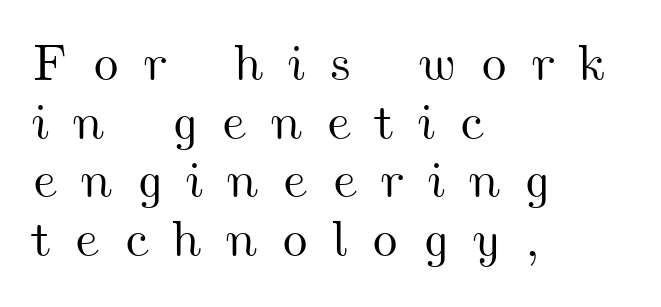
Q: Is the text underlined? A: No.
Q: How is the paragraph aligned? A: Left-aligned.
Q: Is the spacing between letters normal or unusually wide? A: Unusually wide.
Q: Is the spacing between lines tight, normal or loose? A: Tight.
Q: Width (condensed, normal, or wide)? A: Wide.
Q: Stroke contrast? A: Medium.
Q: x-height? A: Small.
Q: Monospaced? A: No.
